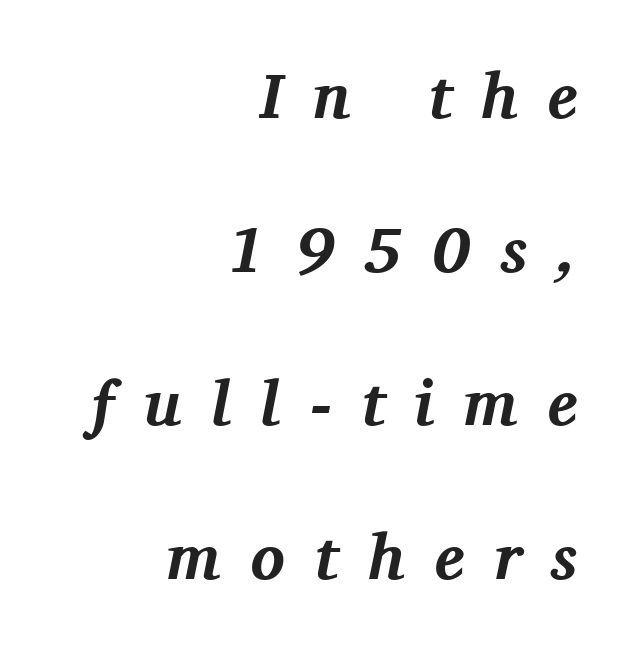
Letter spacing: wide. Emphasis by weight is at full strength: bold. The ragged edge is on the left, which tells us the setting is flush right. Loosely led — the rows are spread out.
